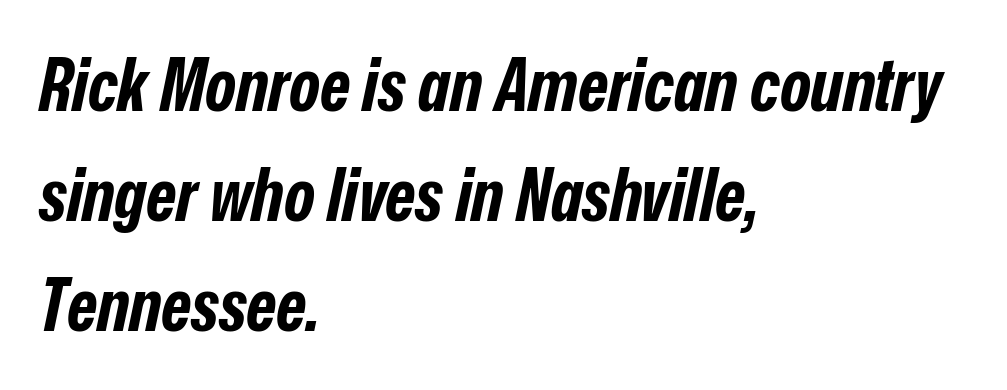
The image shows 73 px bold, condensed type, italic (leaning right); set left-aligned, normal line spacing (1.51x), normal letter spacing, not underlined; low stroke contrast and a medium x-height.
